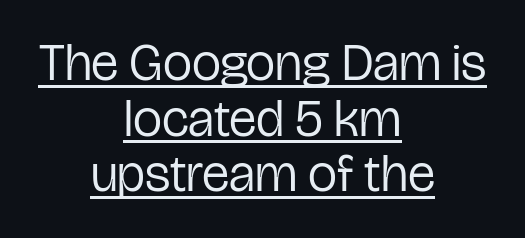
{"serif": "no", "italic": "no", "bold": "no", "weight": "regular", "width": "condensed", "stroke_contrast": "low", "x_height": "medium", "monospaced": "no", "underline": "yes", "align": "center", "line_spacing": "tight", "line_spacing_ratio": 1.07, "letter_spacing": "normal", "letter_spacing_em": 0.0, "glyph_px": 52}
